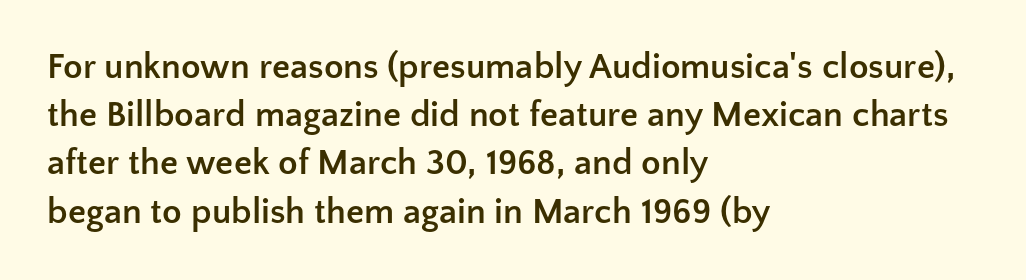
The leading is moderate, giving the passage an even texture. Posture: upright roman. These lines stack with their left ends in a neat column. Strokes here are thick enough to call this a true bold.
